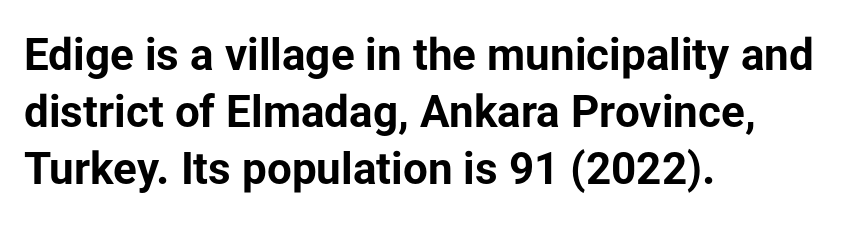
{"serif": "no", "italic": "no", "bold": "yes", "weight": "bold", "width": "normal", "stroke_contrast": "low", "x_height": "medium", "monospaced": "no", "underline": "no", "align": "left", "line_spacing": "normal", "line_spacing_ratio": 1.29, "letter_spacing": "normal", "letter_spacing_em": 0.0, "glyph_px": 44}
